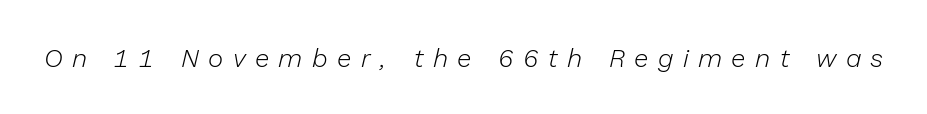
Q: Is the text bold? A: No.
Q: Is the text italic (slanted)? A: Yes, it leans right by about 13 degrees.
Q: Is the text underlined? A: No.
Q: Is the spacing between letters normal or unusually wide? A: Unusually wide.
